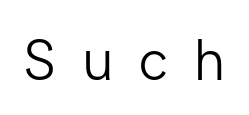
Typographically, this falls in the sans-serif category. Compared with typical body copy, the letter spacing here is much looser. Only glyphs here, with clear space below each row. This sample has the flowing, uneven cadence of proportional lettering. The axis of the letterforms is exactly vertical.
